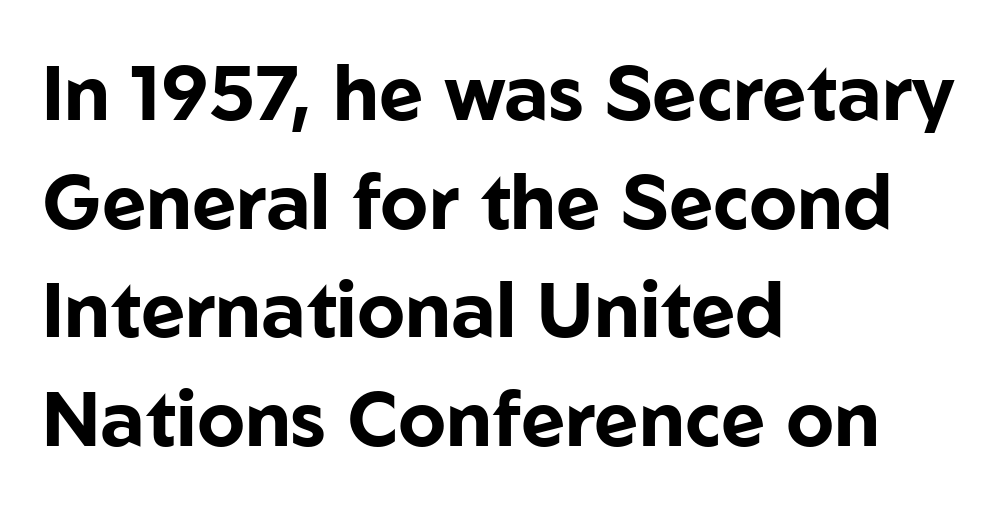
The letters advance in unequal steps, a hallmark of proportional type. In terms of leading, this rendering sits right in the middle. You can tell from the bare stems that sans-serif type was used. Heavy-handed strokes throughout: this text is bold. If you drew a line through each stem, it would be perfectly vertical.
